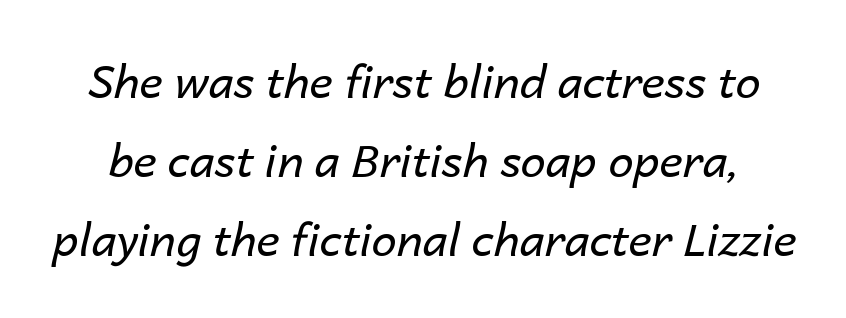
Q: Is the text bold? A: No.
Q: Is the text italic (slanted)? A: Yes, it leans right by about 14 degrees.
Q: Is the text underlined? A: No.
Q: Is the spacing between letters normal or unusually wide? A: Normal.
Q: Width (condensed, normal, or wide)? A: Normal.
Q: Stroke contrast? A: Low.
Q: x-height? A: Medium.
Q: Monospaced? A: No.
